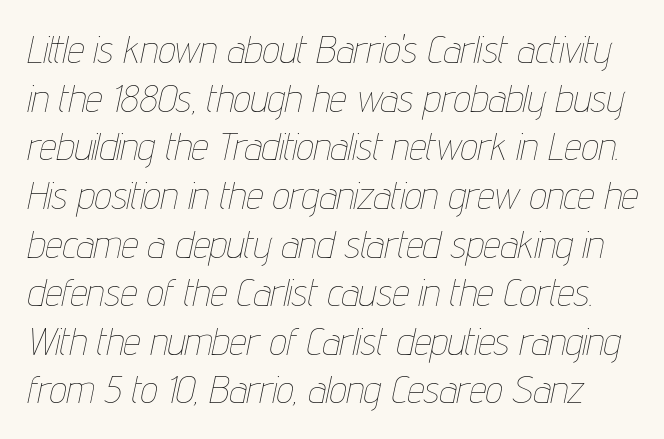
{"italic": "yes", "lean": "right", "slant_degrees": 12, "bold": "no", "weight": "thin", "width": "condensed", "stroke_contrast": "low", "x_height": "medium", "monospaced": "no", "underline": "no", "line_spacing": "normal", "line_spacing_ratio": 1.28, "letter_spacing": "normal", "letter_spacing_em": 0.0, "glyph_px": 38}
